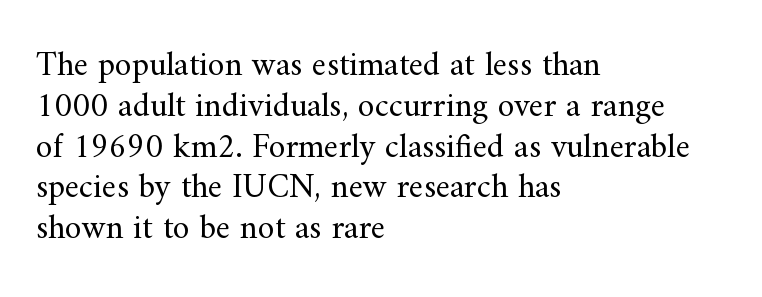
The image shows 34 px regular-weight serif type, upright; set left-aligned, line spacing 1.2x, normal letter spacing, not underlined; medium stroke contrast and a small x-height.
